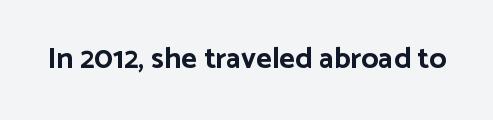
Q: Is the text bold? A: Yes.
Q: Is the text italic (slanted)? A: No, it is upright.
Q: Is the typeface a serif or a sans-serif typeface? A: Sans-serif.
Q: Is the text underlined? A: No.
Q: Is the spacing between letters normal or unusually wide? A: Normal.
Q: Width (condensed, normal, or wide)? A: Normal.
Q: Stroke contrast? A: Low.
Q: x-height? A: Medium.
Q: Monospaced? A: No.
